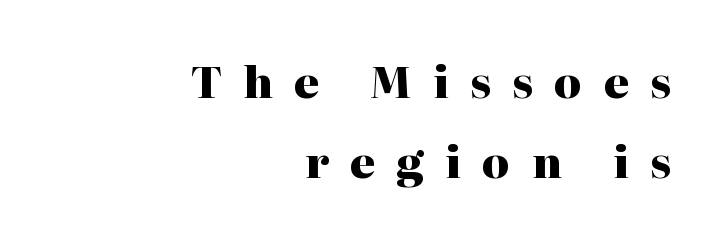
Q: Is the text bold? A: Yes.
Q: Is the text italic (slanted)? A: No, it is upright.
Q: Is the typeface a serif or a sans-serif typeface? A: Serif.
Q: Is the text underlined? A: No.
Q: How is the paragraph aligned? A: Right-aligned.
Q: Is the spacing between letters normal or unusually wide? A: Unusually wide.
Q: Width (condensed, normal, or wide)? A: Normal.
Q: Stroke contrast? A: High.
Q: x-height? A: Medium.
Q: Monospaced? A: No.
